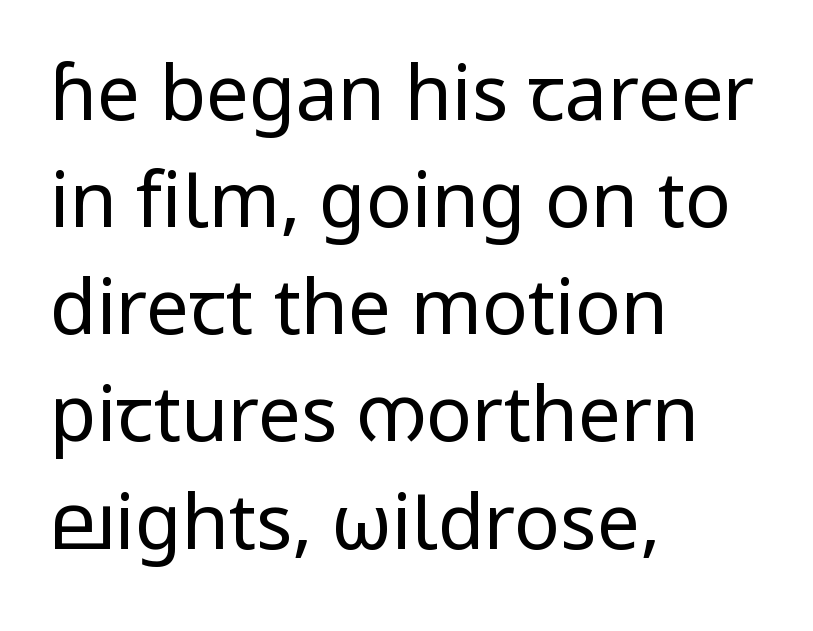
The image shows 76 px regular-weight sans-serif type, upright; set left-aligned, normal line spacing (1.41x), normal letter spacing, not underlined; low stroke contrast and a medium x-height.
